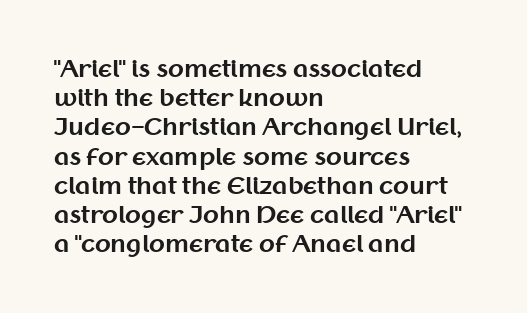
Is the block centered? No — it sits flush against the left margin. Strong, thick strokes mark this as bold type. Plain, unruled lines of type. Nothing unusual about the tracking: characters are spaced as the font intends. When letters stand straight like this, we call the style roman or upright. One glance says typical: line gaps are just what's usual.
